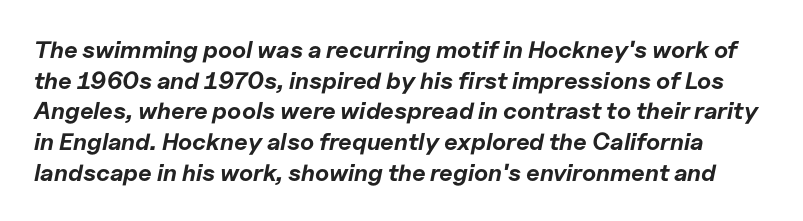
The letters sit at their default tracking, neither squeezed nor spread. How heavy is the stroke? Heavy — this is a bold. Horizontal bands of white between lines are of average thickness. Yep, that's italic — everything's leaning. Rule under the text: the space is simply empty.
